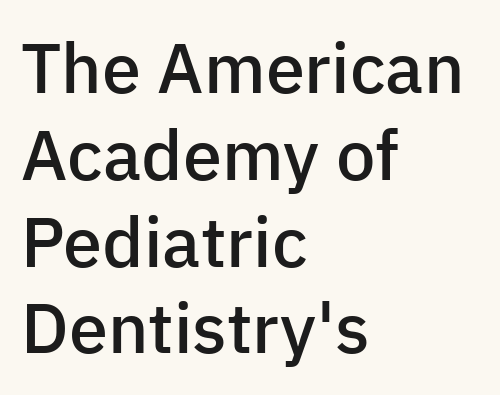
{"serif": "no", "italic": "no", "bold": "semi", "weight": "semibold", "width": "normal", "stroke_contrast": "low", "x_height": "medium", "monospaced": "no", "underline": "no", "align": "left", "line_spacing_ratio": 1.24, "letter_spacing": "normal", "letter_spacing_em": 0.0, "glyph_px": 70}
